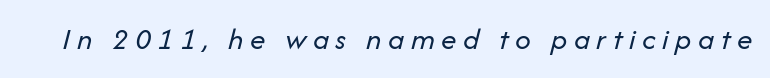
Q: Is the text bold? A: No.
Q: Is the text italic (slanted)? A: Yes, it leans right by about 14 degrees.
Q: Is the text underlined? A: No.
Q: Is the spacing between letters normal or unusually wide? A: Unusually wide.
Q: Width (condensed, normal, or wide)? A: Normal.
Q: Stroke contrast? A: Low.
Q: x-height? A: Medium.
Q: Monospaced? A: No.
